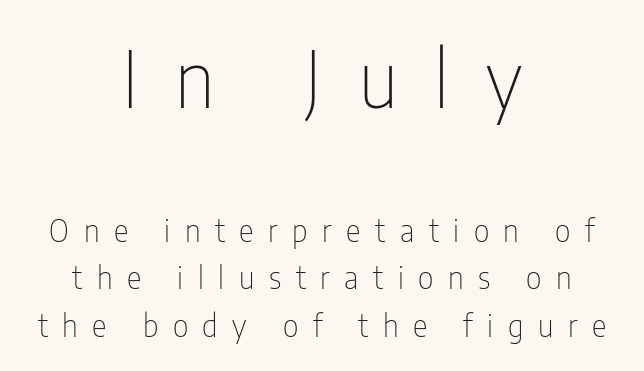
The typography opts for an upright posture over an oblique one. The lines in this sample share a center point and differ in where they start and stop. This sample uses expanded letter spacing, leaving extra air between glyphs. Note the varied advance widths — an 'i' is clearly narrower than an 'm'. Grotesque or geometric, the face here clearly has no serifs.
